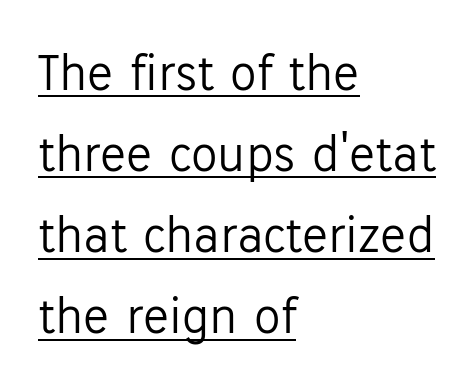
Interline gaps are of average width in this sample. Note the varied advance widths — an 'i' is clearly narrower than an 'm'. Reading down the block, your eye returns to a fixed left position each line. Words appear dense and cohesive because spacing is normal.
